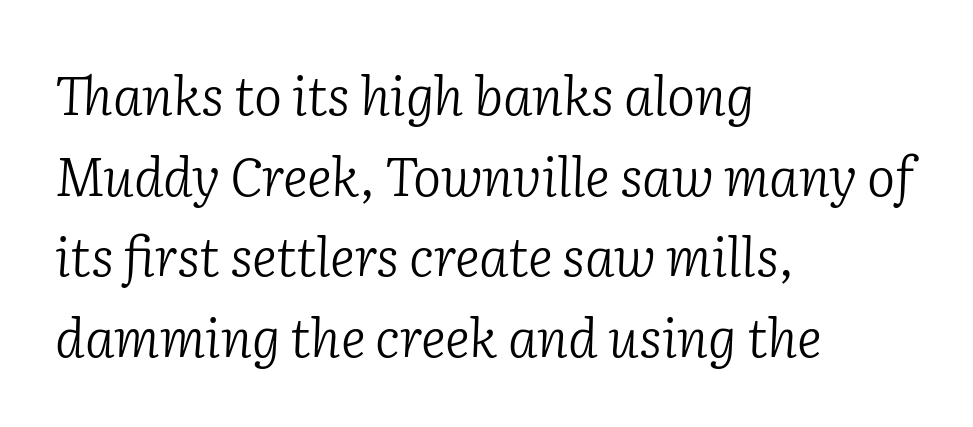
The image shows 53 px light serif type, italic (leaning right); set left-aligned, normal line spacing (1.52x), normal letter spacing, not underlined; low stroke contrast and a medium x-height.
